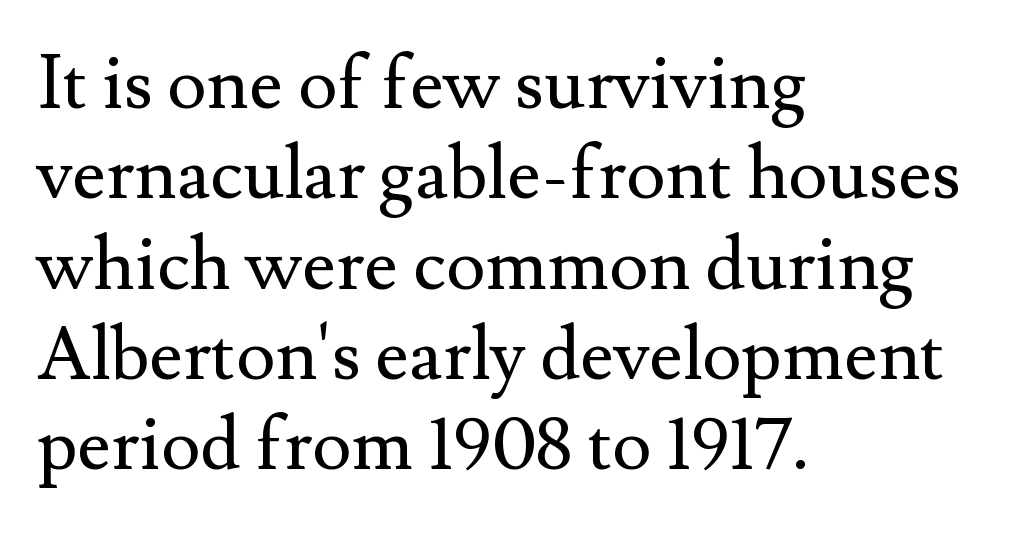
The image shows 74 px regular-weight serif type, upright; set left-aligned, line spacing 1.22x, normal letter spacing, not underlined; medium stroke contrast and a small x-height.
